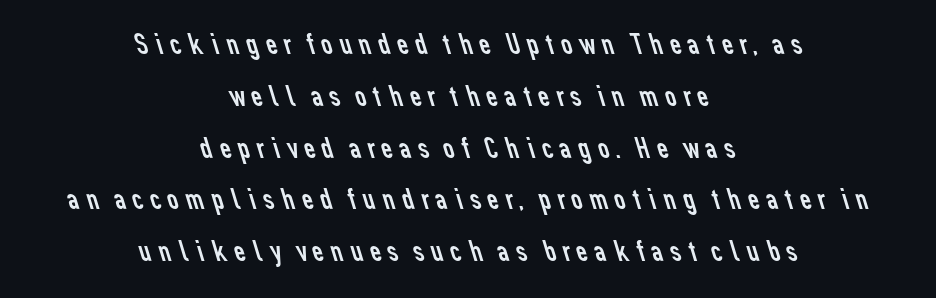
The image shows 31 px regular-weight sans-serif type; set centered, normal line spacing (1.67x), not underlined; low stroke contrast and a medium x-height.
